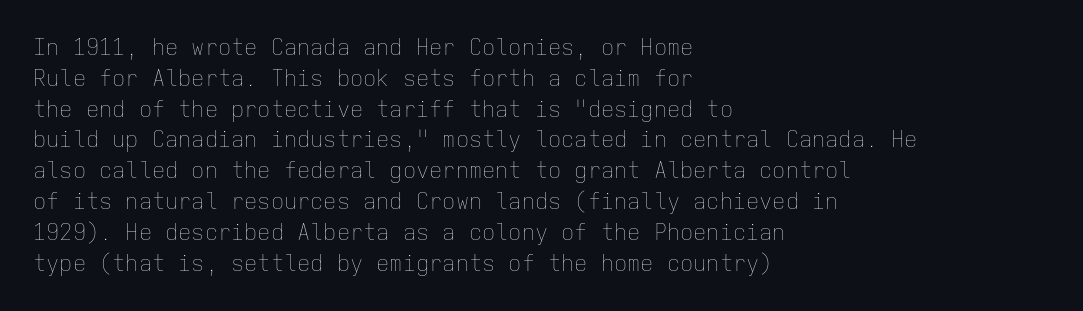
Q: Is the text bold? A: No.
Q: Is the text italic (slanted)? A: No, it is upright.
Q: Is the text underlined? A: No.
Q: How is the paragraph aligned? A: Left-aligned.
Q: Is the spacing between letters normal or unusually wide? A: Normal.
Q: Is the spacing between lines tight, normal or loose? A: Normal.
